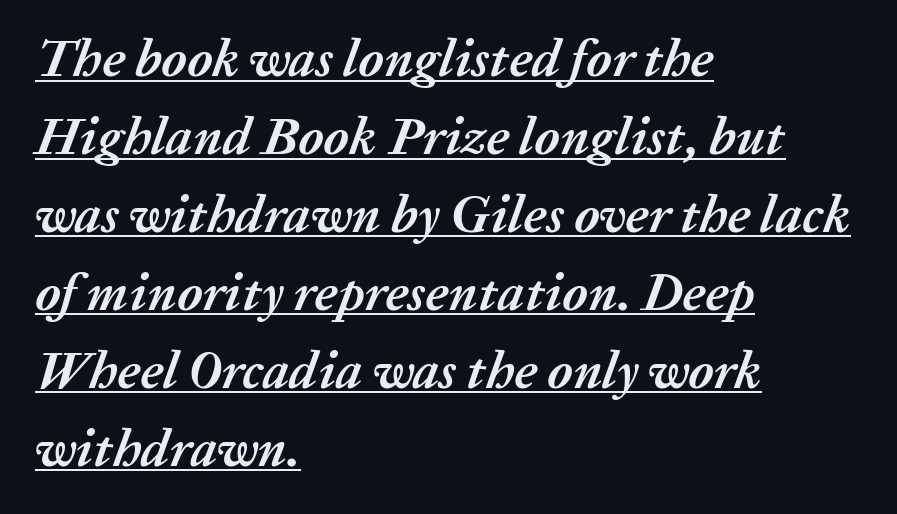
Q: Is the text bold? A: Yes.
Q: Is the text italic (slanted)? A: Yes, it leans right by about 20 degrees.
Q: Is the text underlined? A: Yes.
Q: How is the paragraph aligned? A: Left-aligned.
Q: Is the spacing between letters normal or unusually wide? A: Normal.
Q: Is the spacing between lines tight, normal or loose? A: Normal.
Q: Width (condensed, normal, or wide)? A: Normal.
Q: Stroke contrast? A: Medium.
Q: x-height? A: Medium.
Q: Monospaced? A: No.
